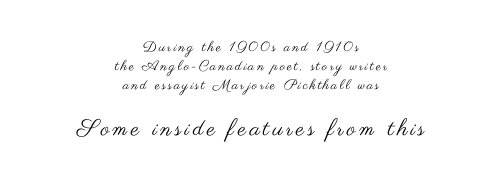
Q: Is the text bold? A: No.
Q: Is the text italic (slanted)? A: Yes.
Q: Is the text underlined? A: No.
Q: How is the paragraph aligned? A: Centered.
Q: Is the spacing between lines tight, normal or loose? A: Normal.
Q: Which block of text is set in a larger size, the first (top) or the second (bottom)? A: The second (bottom) one.
